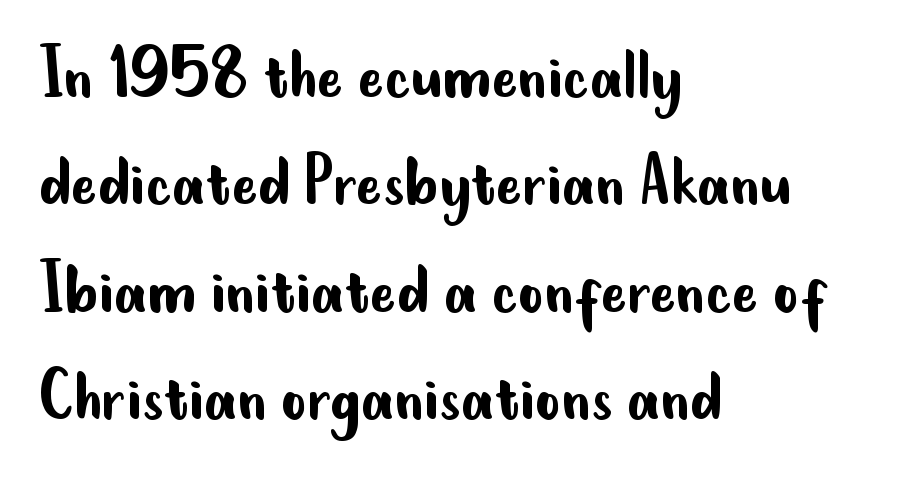
The image shows 79 px regular-weight, condensed sans-serif type, upright; set left-aligned, normal line spacing (1.36x), normal letter spacing, not underlined; low stroke contrast and a small x-height.
